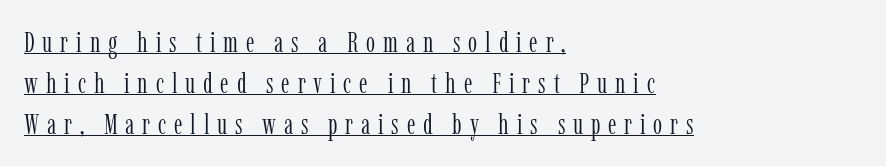
The passage shown has open, widely tracked lettering throughout. Underline: present. Font category for this specimen: serif. In CSS terms this would be text-align: left.
